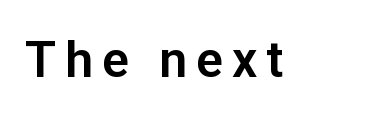
The image shows 50 px sans-serif type, upright; set not underlined; low stroke contrast and a medium x-height.
